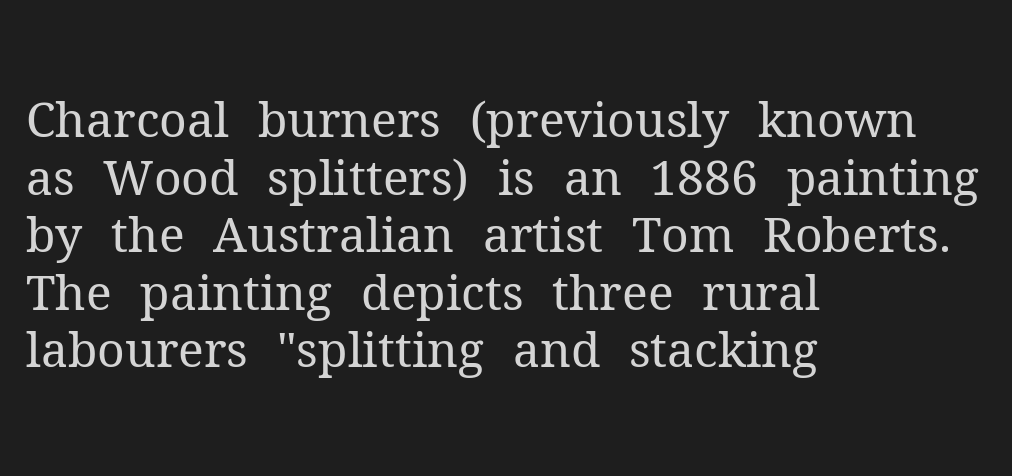
The image shows 48 px regular-weight serif type, upright; set left-aligned, line spacing 1.2x, normal letter spacing, not underlined; medium stroke contrast and a medium x-height.
